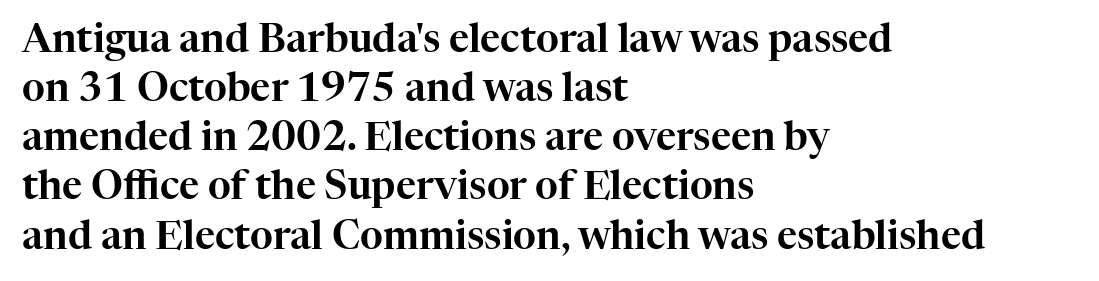
Tracking here is standard; glyphs follow each other at the usual distance. Clear beneath every line of the passage. Does the leading feel generous? No, just average. A typesetter would mark this as roman, not italic. If you drew a ruler down the left edge, every line would touch it.
